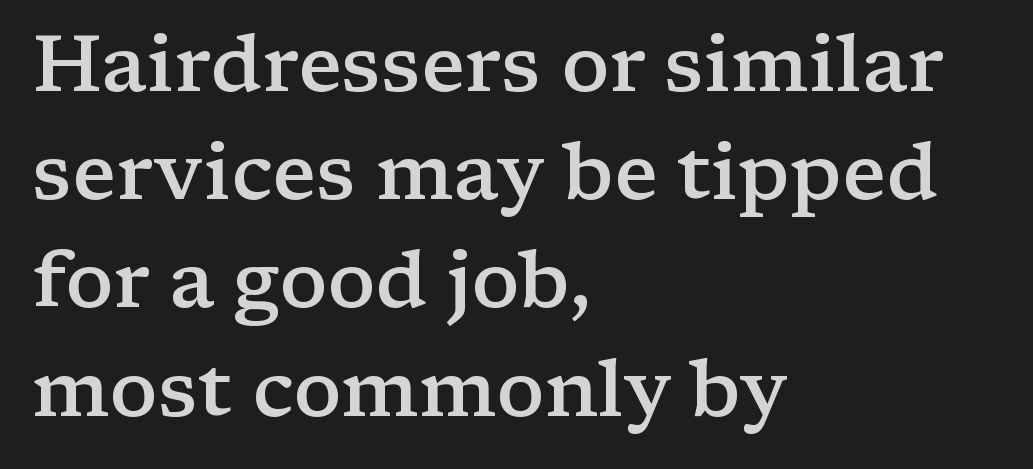
{"serif": "yes", "italic": "no", "bold": "semi", "weight": "semibold", "width": "wide", "stroke_contrast": "low", "x_height": "medium", "monospaced": "no", "underline": "no", "align": "left", "line_spacing": "normal", "line_spacing_ratio": 1.37, "letter_spacing": "normal", "letter_spacing_em": 0.0, "glyph_px": 79}
